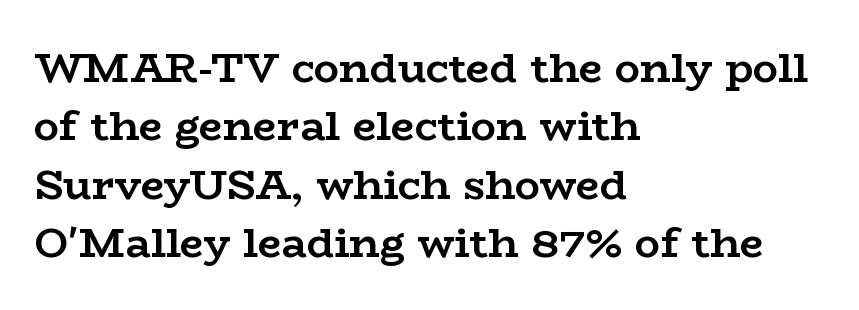
Notice how the passage keeps a crisp vertical edge on the left only. The face used here is proportionally spaced, like ordinary book or web type. A typesetter would mark this as roman, not italic. Nobody touched the tracking dial on this one. Weight check: bold — yes, fully.
